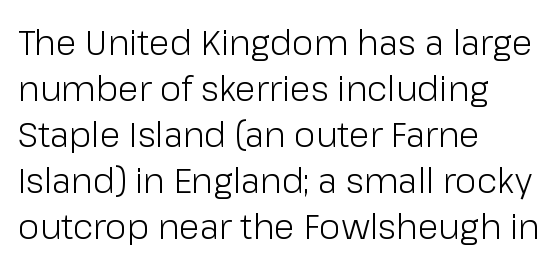
The image shows 34 px light sans-serif type, upright; set left-aligned, normal line spacing (1.35x), normal letter spacing, not underlined; low stroke contrast and a medium x-height.
